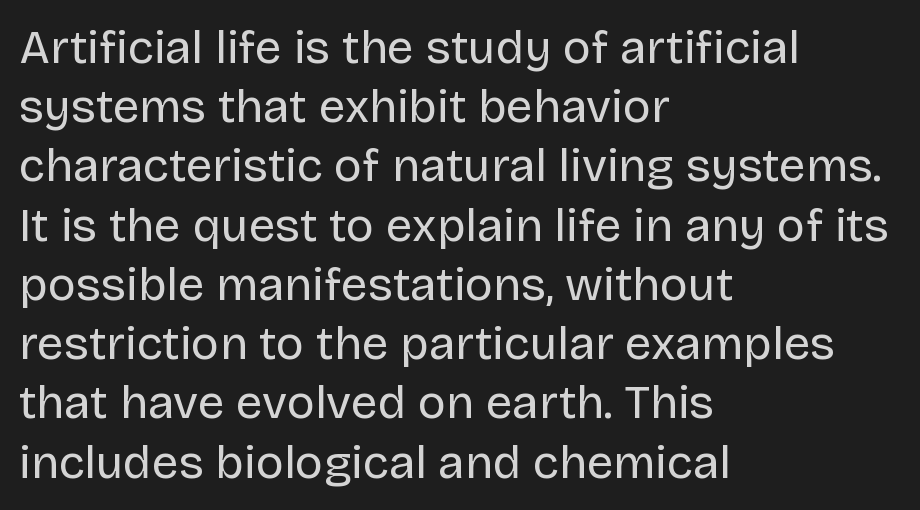
The image shows 47 px regular-weight sans-serif type, upright; set left-aligned, normal line spacing (1.26x), normal letter spacing, not underlined; low stroke contrast and a large x-height.
